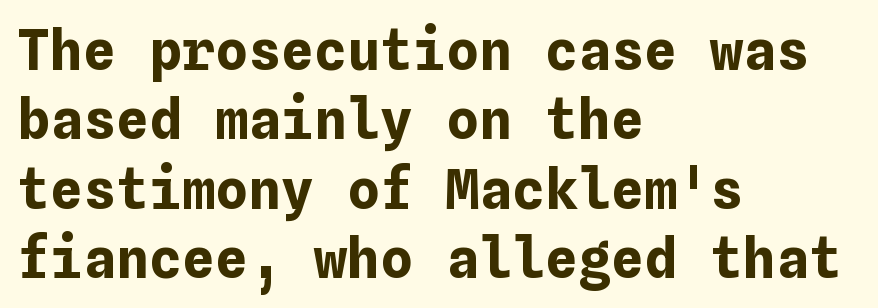
Q: Is the text bold? A: Yes.
Q: Is the text italic (slanted)? A: No, it is upright.
Q: Is the text underlined? A: No.
Q: How is the paragraph aligned? A: Left-aligned.
Q: Is the spacing between letters normal or unusually wide? A: Normal.
Q: Is the spacing between lines tight, normal or loose? A: Normal.
Q: Width (condensed, normal, or wide)? A: Normal.
Q: Stroke contrast? A: Low.
Q: x-height? A: Medium.
